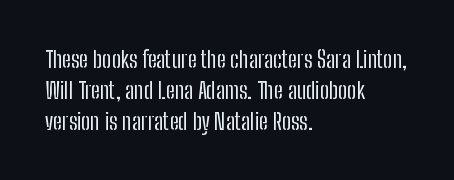
{"italic": "no", "bold": "no", "underline": "no", "align": "left", "line_spacing": "normal", "line_spacing_ratio": 1.34, "letter_spacing": "normal", "letter_spacing_em": 0.0, "glyph_px": 23}
